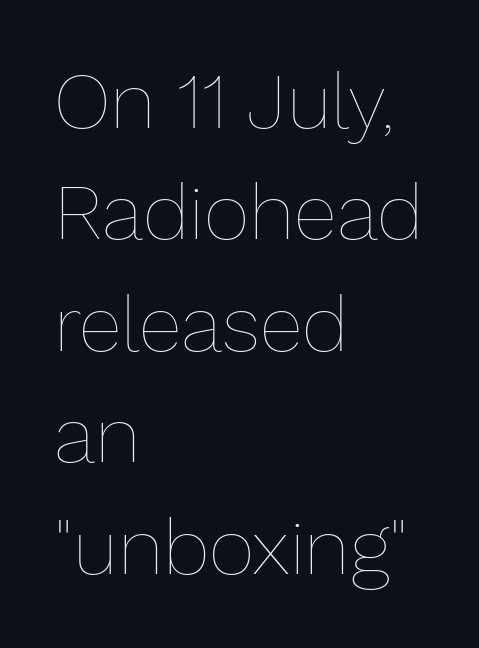
{"italic": "no", "bold": "no", "weight": "thin", "width": "normal", "stroke_contrast": "low", "x_height": "medium", "monospaced": "no", "underline": "no", "align": "left", "line_spacing": "normal", "line_spacing_ratio": 1.41, "letter_spacing": "normal", "letter_spacing_em": 0.0, "glyph_px": 79}
